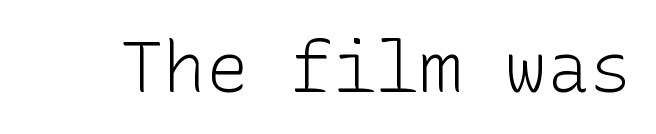
Q: Is the text bold? A: No.
Q: Is the text italic (slanted)? A: No, it is upright.
Q: Is the typeface a serif or a sans-serif typeface? A: Sans-serif.
Q: Is the text underlined? A: No.
Q: Is the spacing between letters normal or unusually wide? A: Normal.
Q: Width (condensed, normal, or wide)? A: Normal.
Q: Stroke contrast? A: Low.
Q: x-height? A: Medium.
